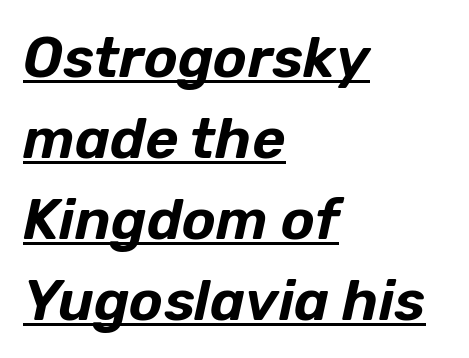
{"italic": "yes", "lean": "right", "slant_degrees": 12, "width": "normal", "stroke_contrast": "low", "x_height": "medium", "monospaced": "no", "underline": "yes", "align": "left", "line_spacing": "normal", "line_spacing_ratio": 1.42, "letter_spacing": "normal", "letter_spacing_em": 0.0, "glyph_px": 57}
